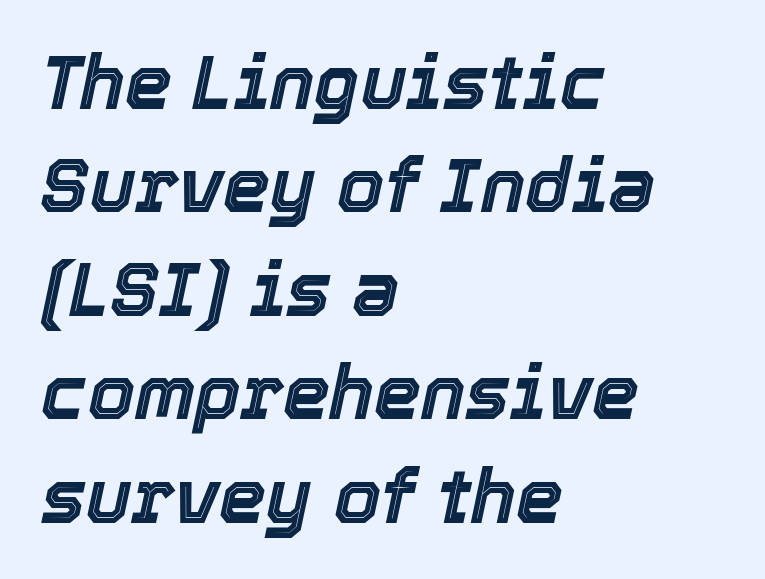
The image shows 75 px text type, italic (leaning right); set left-aligned, normal line spacing (1.38x), normal letter spacing, not underlined; a medium x-height.
